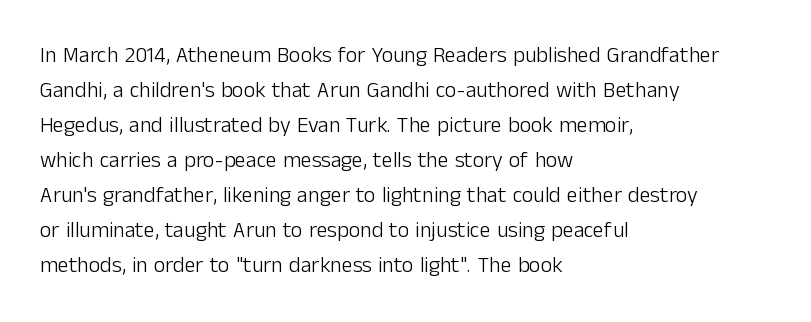
{"italic": "no", "bold": "no", "underline": "no", "align": "left", "line_spacing": "normal", "line_spacing_ratio": 1.59, "letter_spacing": "normal", "letter_spacing_em": 0.0, "glyph_px": 22}
